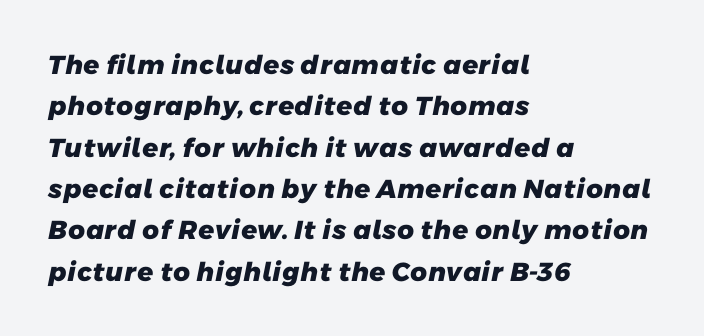
The image shows 26 px bold type; set left-aligned, normal line spacing (1.59x), normal letter spacing, not underlined.
